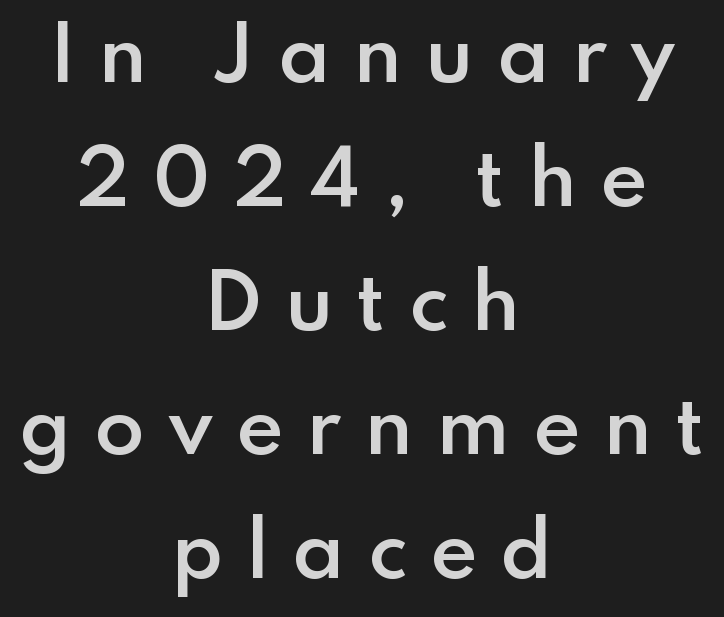
Only glyphs here, with clear space below each row. The passage is arranged like a title page — every line centered. Serifs: no, the terminals of the letterforms are clean. Here the glyphs are tracked loosely, breaking word shapes into spaced letters. The letters stand straight up with perfectly vertical stems.
